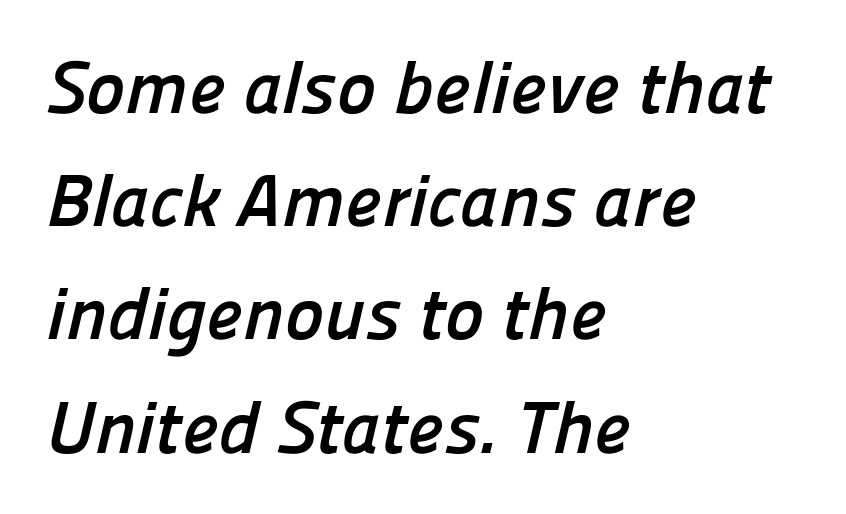
{"serif": "no", "bold": "yes", "weight": "semibold", "width": "normal", "stroke_contrast": "low", "x_height": "medium", "monospaced": "no", "underline": "no", "align": "left", "line_spacing": "normal", "line_spacing_ratio": 1.53, "letter_spacing": "normal", "letter_spacing_em": 0.0, "glyph_px": 74}
